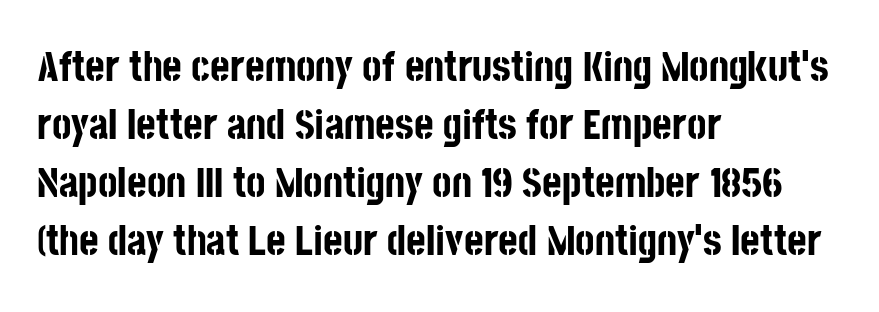
This sample is left-justified, so line endings fall wherever the words run out. The vertical gap from one line to the next is medium. Nope, no serifs anywhere on these letters. The rendering uses natural spacing where letterforms have individual widths.
